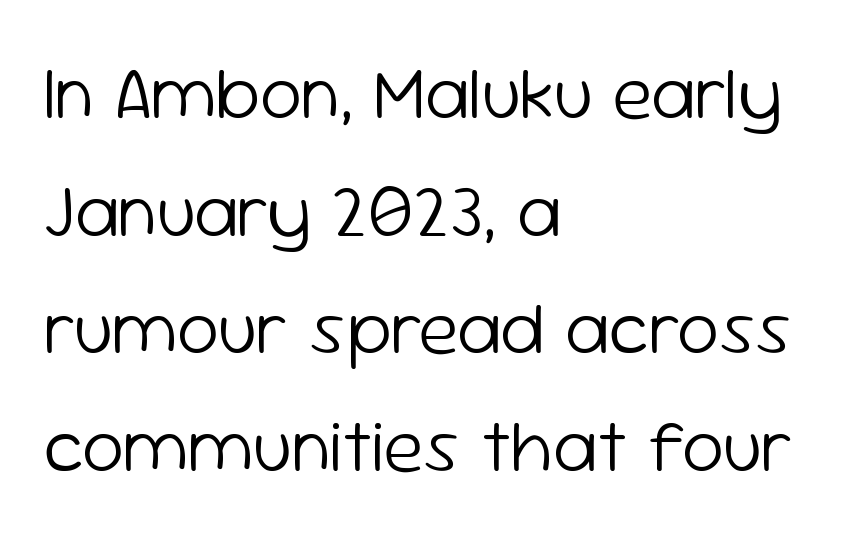
The image shows 75 px light sans-serif type, upright; set left-aligned, normal line spacing (1.57x), normal letter spacing, not underlined; low stroke contrast and a medium x-height.
